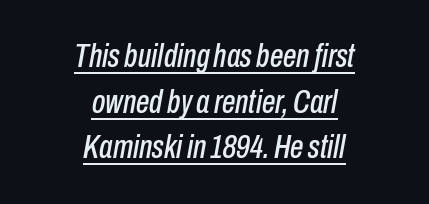
What stands out about the letter spacing? Nothing — it is the standard amount. Does the copy run flush right? No — it is centered line by line. The letters are slanted; this is an italic face. Line spacing here is normal.
